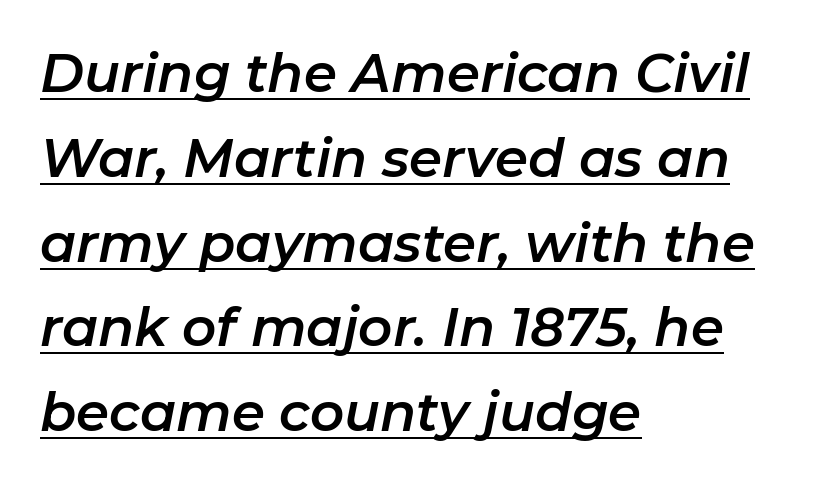
The image shows 53 px text type, italic (leaning right); set left-aligned, normal line spacing (1.6x), normal letter spacing, underlined; low stroke contrast and a medium x-height.
